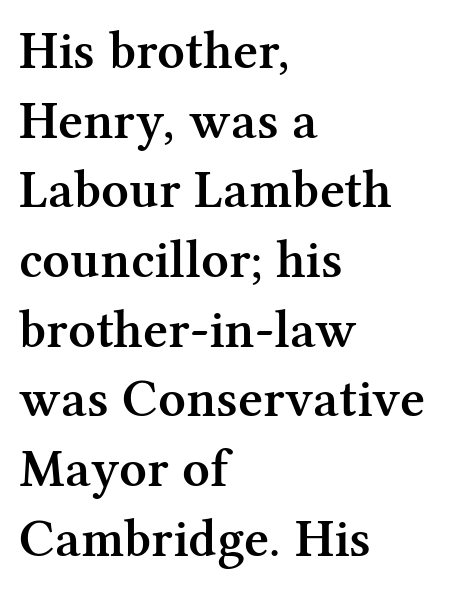
The image shows 54 px semibold serif type, upright; set left-aligned, normal line spacing (1.29x), normal letter spacing, not underlined; medium stroke contrast and a medium x-height.
